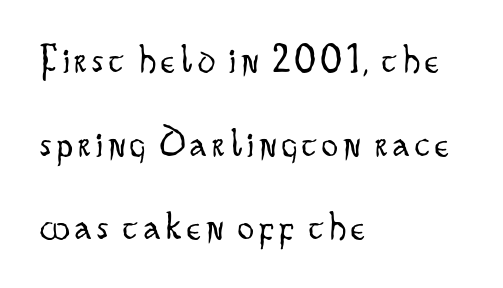
{"serif": "no", "italic": "no", "bold": "no", "weight": "light", "width": "condensed", "stroke_contrast": "low", "x_height": "small", "monospaced": "no", "underline": "no", "align": "left", "line_spacing": "loose", "line_spacing_ratio": 2.09, "glyph_px": 40}
